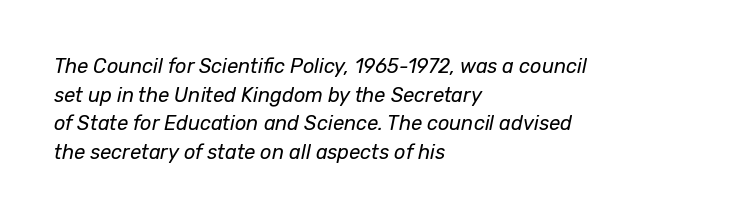
Q: Is the text bold? A: No.
Q: Is the text italic (slanted)? A: Yes, it leans right by about 12 degrees.
Q: Is the text underlined? A: No.
Q: How is the paragraph aligned? A: Left-aligned.
Q: Is the spacing between letters normal or unusually wide? A: Normal.
Q: Is the spacing between lines tight, normal or loose? A: Normal.
